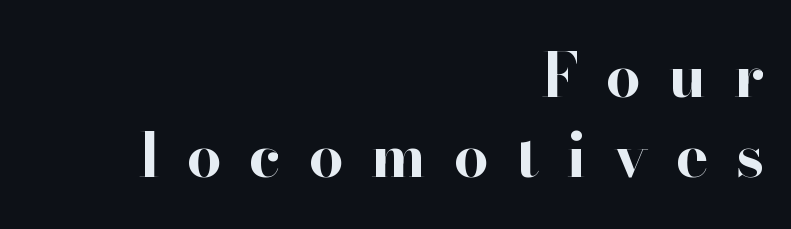
Q: Is the text bold? A: Yes.
Q: Is the text italic (slanted)? A: No, it is upright.
Q: Is the typeface a serif or a sans-serif typeface? A: Serif.
Q: Is the text underlined? A: No.
Q: How is the paragraph aligned? A: Right-aligned.
Q: Is the spacing between letters normal or unusually wide? A: Unusually wide.
Q: Is the spacing between lines tight, normal or loose? A: Normal.
Q: Width (condensed, normal, or wide)? A: Normal.
Q: Stroke contrast? A: High.
Q: x-height? A: Small.
Q: Monospaced? A: No.
